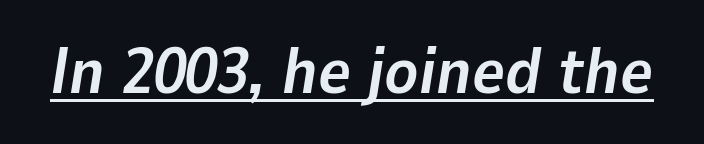
The image shows 64 px bold type, italic (leaning right); set normal letter spacing, underlined; low stroke contrast and a medium x-height.
